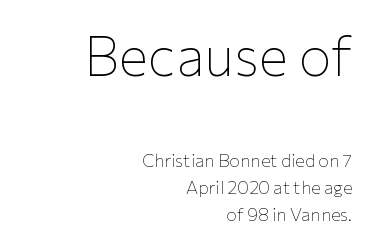
The image shows 55 px thin sans-serif type, upright; set right-aligned, normal line spacing (1.52x), normal letter spacing, not underlined; the first (top) block is 3.06x larger; low stroke contrast and a medium x-height.
